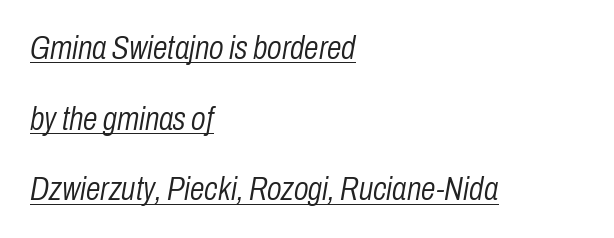
The image shows 33 px light, condensed type, italic (leaning right); set left-aligned, loose line spacing (2.14x), normal letter spacing, underlined; low stroke contrast and a medium x-height.
